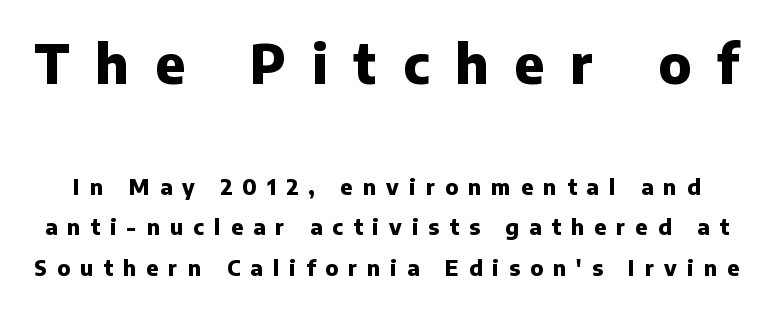
The image shows 53 px heavy sans-serif type, upright; set loose line spacing (1.92x), unusually wide letter spacing (+0.49 em), not underlined; the first (top) block is 2.52x larger; low stroke contrast and a medium x-height.
